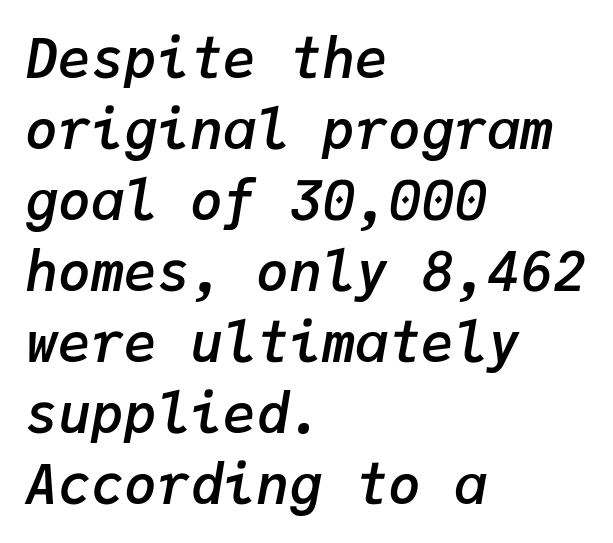
The face used here has a pronounced slope to its letters. The rendering keeps characters at their native spacing. Every row of glyphs begins at an identical x-position on the left. Spacing verdict: monospaced, one width for all characters. Each glyph is drawn with semibold strokes, heavier than normal yet not fully bold.
